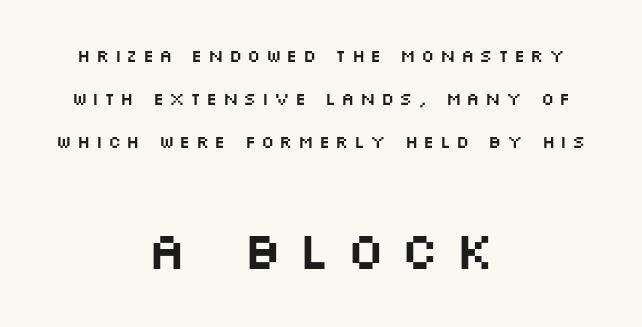
Which of the two is more prominent by size? The second, at the bottom. The whitespace from short lines is split evenly between both sides. What kind of face is this? One without serifs — a sans. Do the letters lean? They stand straight. Spacing verdict: proportional, widths tailored to each character.
